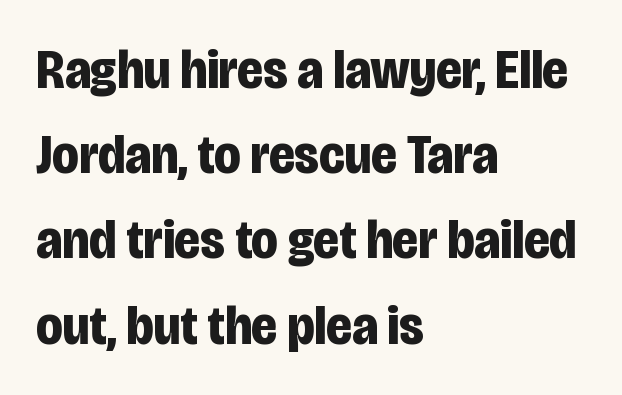
The image shows 55 px bold, condensed sans-serif type, upright; set left-aligned, normal line spacing (1.55x), normal letter spacing, not underlined; low stroke contrast and a large x-height.
